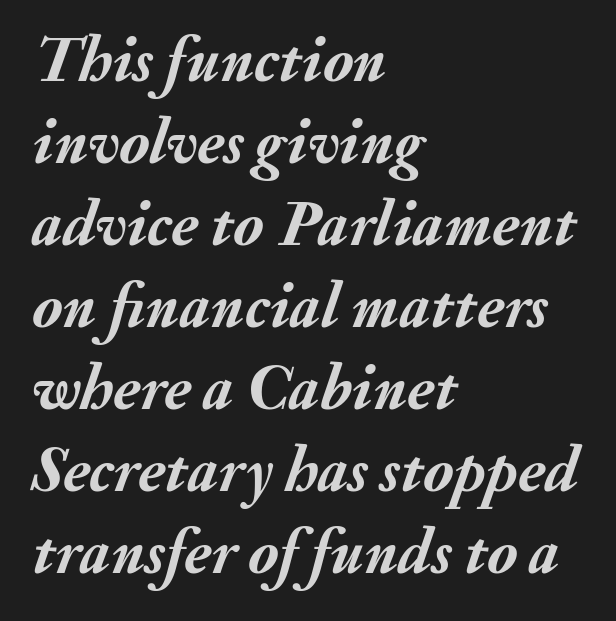
{"italic": "yes", "lean": "right", "slant_degrees": 20, "bold": "yes", "weight": "semibold", "width": "normal", "stroke_contrast": "medium", "x_height": "small", "monospaced": "no", "underline": "no", "align": "left", "line_spacing": "normal", "line_spacing_ratio": 1.28, "letter_spacing": "normal", "letter_spacing_em": 0.0, "glyph_px": 64}
